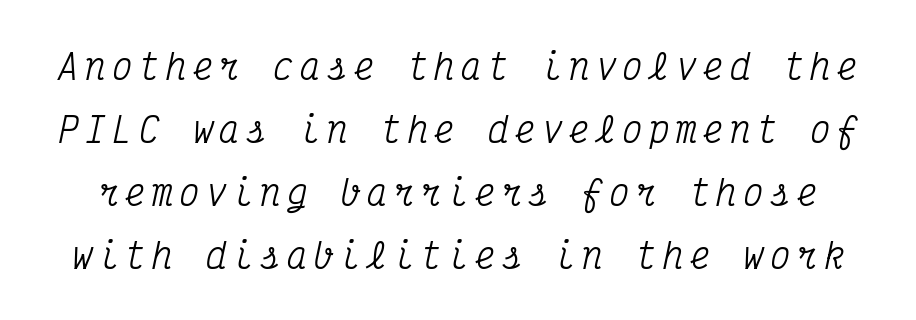
The image shows 34 px condensed serif type, italic (leaning right), monospaced; set line spacing 1.85x, not underlined; medium stroke contrast and a medium x-height.
